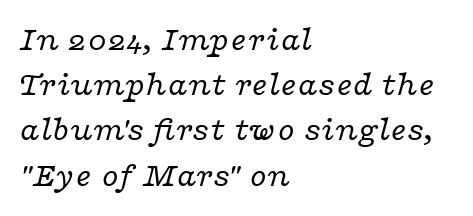
A typesetter would call this zero additional tracking. This sample uses a serif face. Here the designer chose a conventional face with non-uniform glyph widths. The lines in this sample share a left origin and differ only in where they stop.
